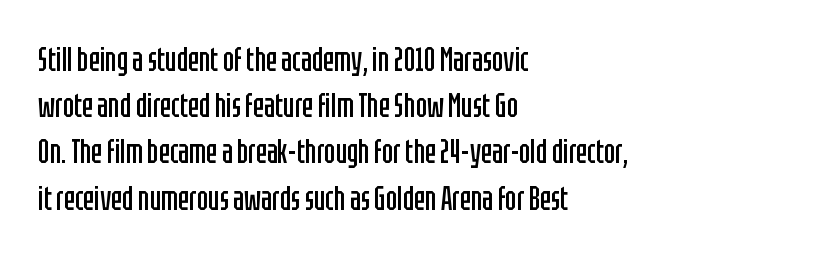
{"serif": "no", "italic": "no", "bold": "no", "weight": "regular", "width": "condensed", "stroke_contrast": "low", "x_height": "large", "monospaced": "no", "underline": "no", "align": "left", "line_spacing": "normal", "line_spacing_ratio": 1.4, "letter_spacing": "normal", "letter_spacing_em": 0.0, "glyph_px": 33}
